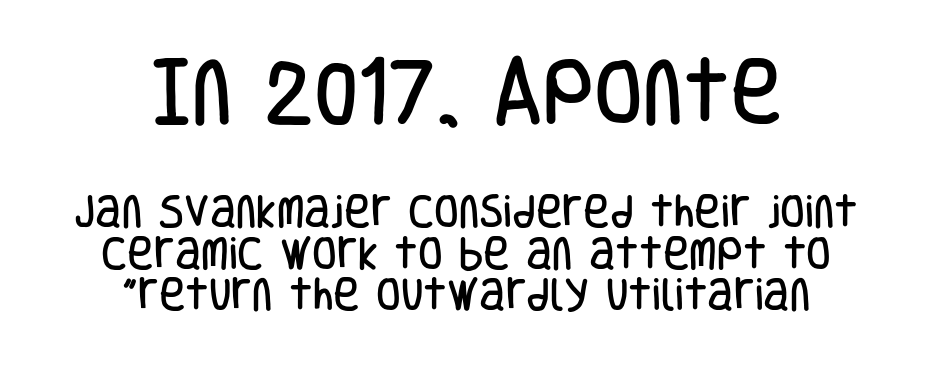
Compared with typical paragraphs, the rows here are closer together. Reading down the block, each line starts at a different indent, mirrored at its end. The horizontal fit of the characters is conventional and even. I'd call this a sans setting — the letters go barefoot.
